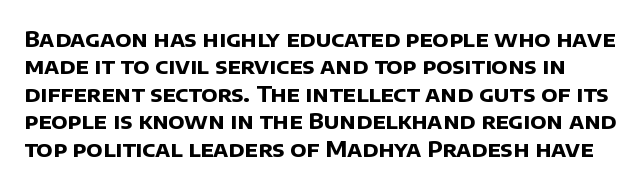
Q: Is the text bold? A: Yes.
Q: Is the text underlined? A: No.
Q: Is the spacing between letters normal or unusually wide? A: Normal.
Q: Is the spacing between lines tight, normal or loose? A: Normal.
